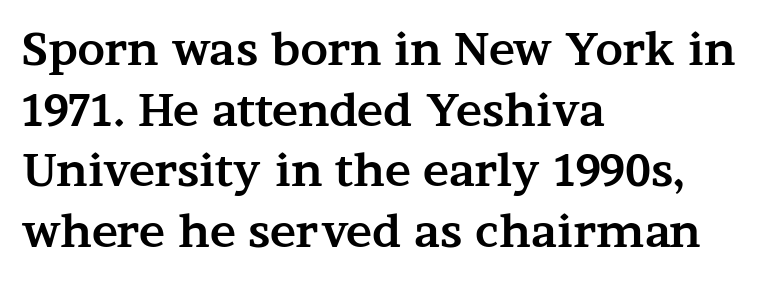
No italicization has been applied; the sample stays upright. Yep, those are serifs on the letters. Only glyphs here, with clear space below each row. Short and long lines alike share a common starting point at left.
